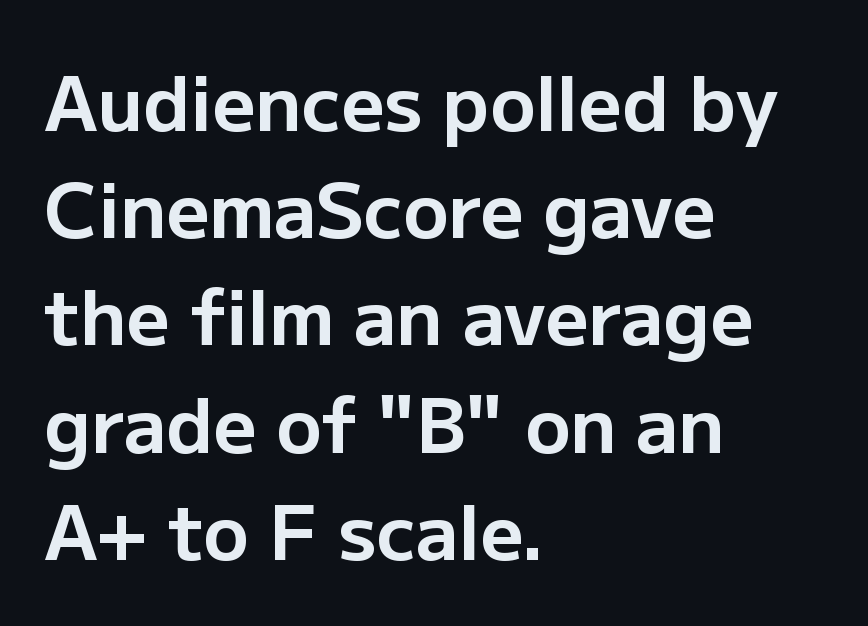
{"serif": "no", "italic": "no", "bold": "yes", "weight": "bold", "width": "normal", "stroke_contrast": "low", "x_height": "medium", "monospaced": "no", "underline": "no", "align": "left", "line_spacing": "normal", "line_spacing_ratio": 1.43, "letter_spacing": "normal", "letter_spacing_em": 0.0, "glyph_px": 75}
